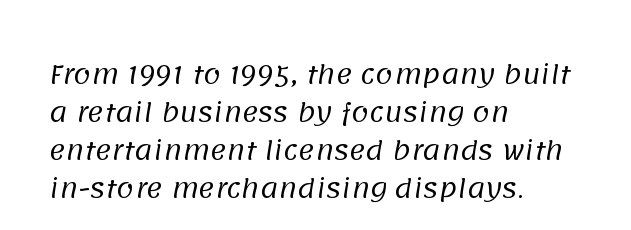
{"bold": "no", "underline": "no", "align": "left", "line_spacing": "normal", "line_spacing_ratio": 1.52, "letter_spacing": "normal", "letter_spacing_em": 0.0, "glyph_px": 25}
